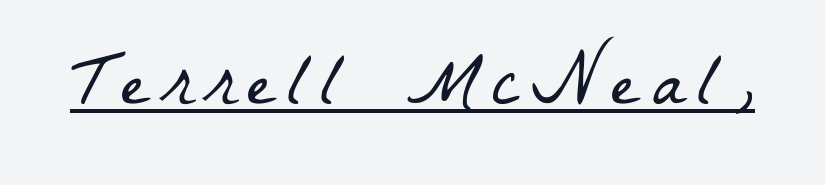
A typographer would call this underscored text. This reads as an unemphasized weight, regular at the heaviest. You can tell from the footed stems that serif type was used. Each letter keeps its own natural width here, so spacing adapts to shape.
